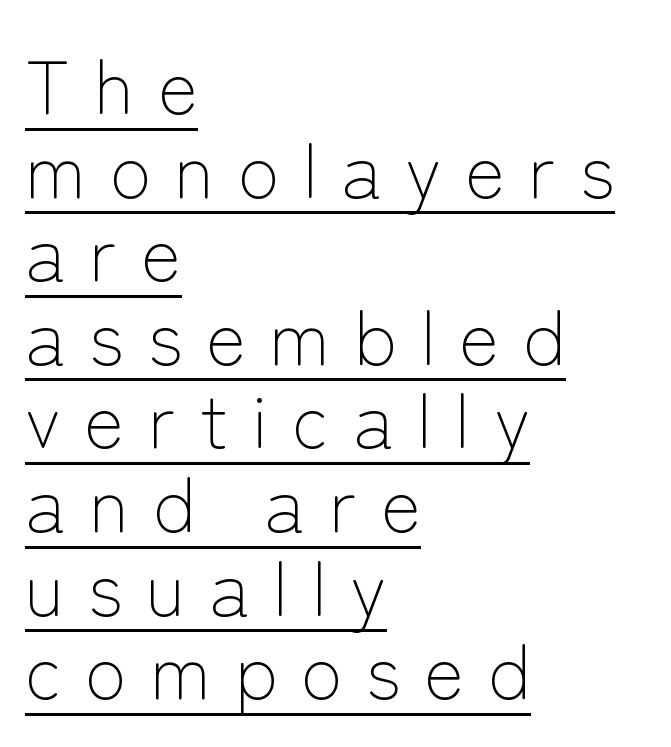
Q: Is the text bold? A: No.
Q: Is the text italic (slanted)? A: No, it is upright.
Q: Is the typeface a serif or a sans-serif typeface? A: Sans-serif.
Q: Is the text underlined? A: Yes.
Q: How is the paragraph aligned? A: Left-aligned.
Q: Is the spacing between letters normal or unusually wide? A: Unusually wide.
Q: Is the spacing between lines tight, normal or loose? A: Tight.
Q: Width (condensed, normal, or wide)? A: Normal.
Q: Stroke contrast? A: Low.
Q: x-height? A: Medium.
Q: Monospaced? A: No.
